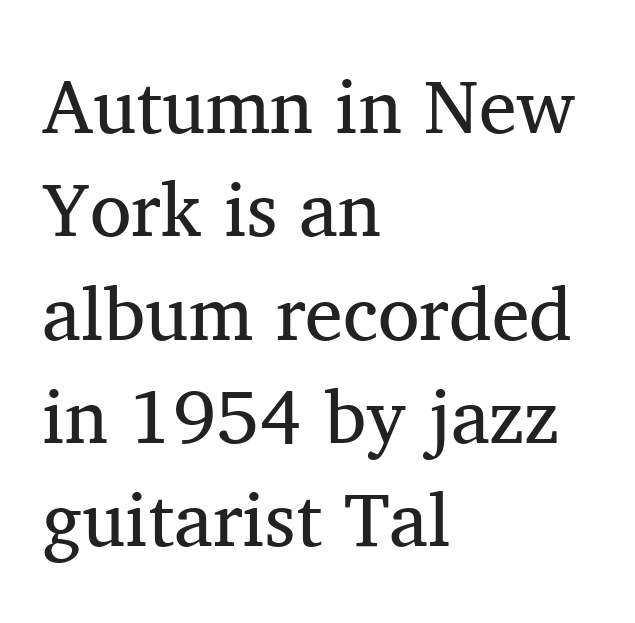
Are there feet on the stems? There are — it's a serif. Proportional: the letters do not fall into vertical columns. Interline gaps are of average width in this sample. Line beginnings align vertically; line endings do not. The typography opts for an upright posture over an oblique one. Characters follow at the spacing the type designer built in.
